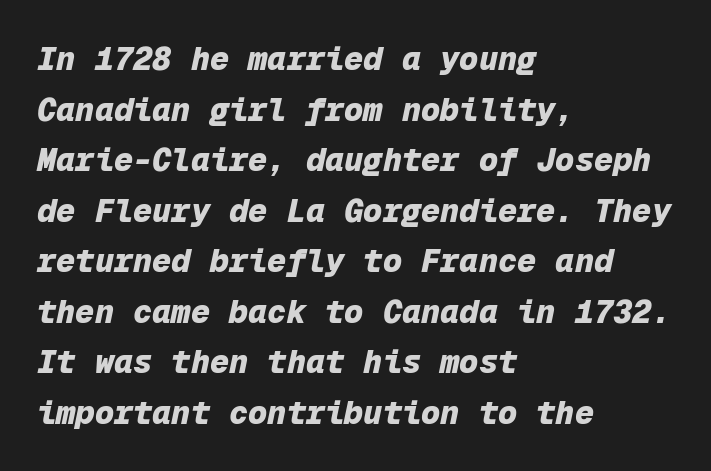
Q: Is the text bold? A: Yes.
Q: Is the text italic (slanted)? A: Yes, it leans right by about 12 degrees.
Q: Is the text underlined? A: No.
Q: How is the paragraph aligned? A: Left-aligned.
Q: Is the spacing between letters normal or unusually wide? A: Normal.
Q: Is the spacing between lines tight, normal or loose? A: Normal.
Q: Width (condensed, normal, or wide)? A: Normal.
Q: Stroke contrast? A: Low.
Q: x-height? A: Medium.
Q: Monospaced? A: Yes.
